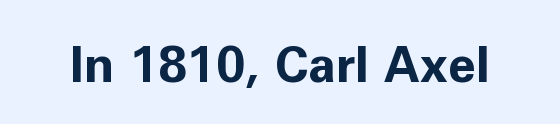
{"serif": "no", "italic": "no", "bold": "yes", "weight": "bold", "width": "normal", "stroke_contrast": "low", "x_height": "medium", "monospaced": "no", "underline": "no", "letter_spacing": "normal", "letter_spacing_em": 0.0, "glyph_px": 50}
